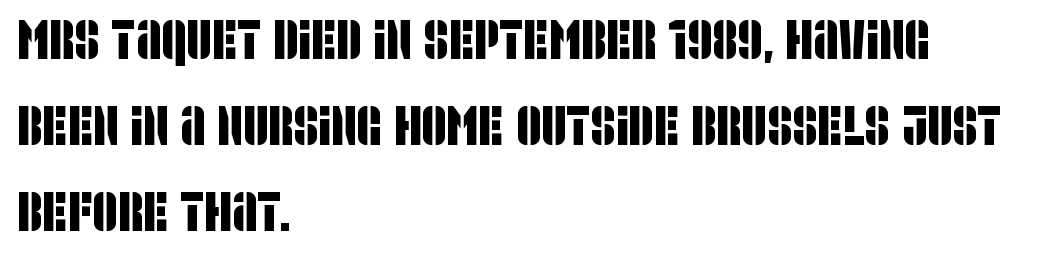
The image shows 55 px condensed sans-serif type; set left-aligned, normal line spacing (1.56x), normal letter spacing, not underlined; low stroke contrast and a large x-height.
